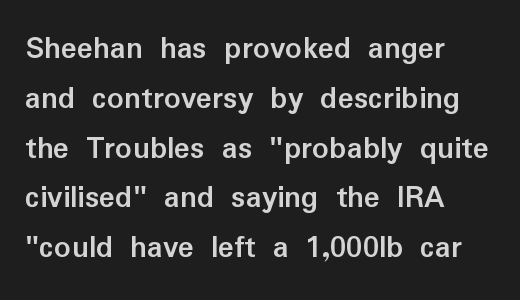
Characters remain perfectly vertical along every line. Varying glyph widths throughout — classic text-font behaviour. A sans-serif font was chosen for this passage. A normal amount of white space separates one row of letters from the next.
